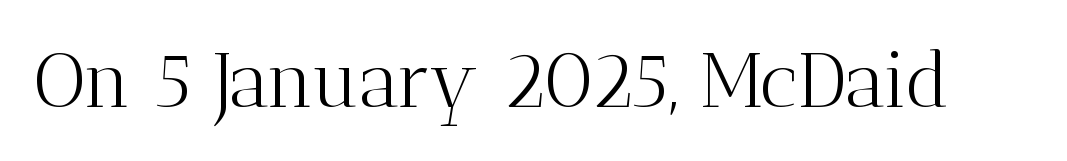
The image shows 77 px light serif type, upright; set normal letter spacing, not underlined; medium stroke contrast and a medium x-height.
